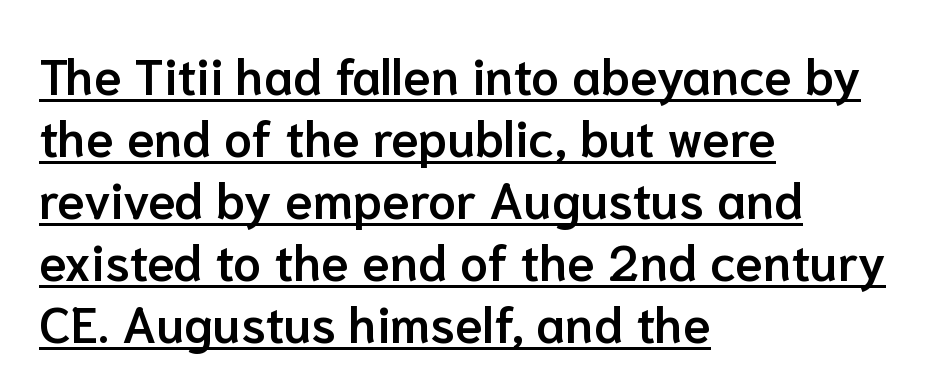
Q: Is the text bold? A: Semi-bold.
Q: Is the text italic (slanted)? A: No, it is upright.
Q: Is the typeface a serif or a sans-serif typeface? A: Sans-serif.
Q: Is the text underlined? A: Yes.
Q: How is the paragraph aligned? A: Left-aligned.
Q: Is the spacing between letters normal or unusually wide? A: Normal.
Q: Width (condensed, normal, or wide)? A: Normal.
Q: Stroke contrast? A: Low.
Q: x-height? A: Medium.
Q: Monospaced? A: No.
